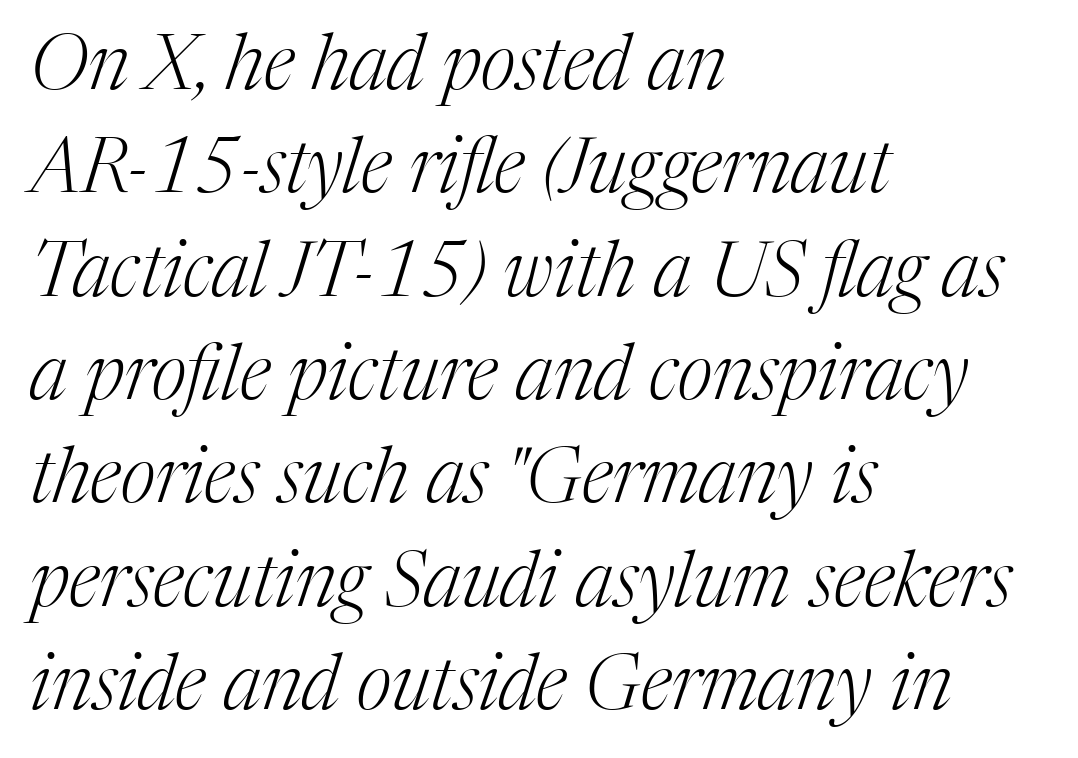
Q: Is the text bold? A: No.
Q: Is the text italic (slanted)? A: Yes, it leans right by about 17 degrees.
Q: Is the typeface a serif or a sans-serif typeface? A: Serif.
Q: Is the text underlined? A: No.
Q: How is the paragraph aligned? A: Left-aligned.
Q: Is the spacing between letters normal or unusually wide? A: Normal.
Q: Is the spacing between lines tight, normal or loose? A: Normal.
Q: Width (condensed, normal, or wide)? A: Normal.
Q: Stroke contrast? A: Medium.
Q: x-height? A: Medium.
Q: Monospaced? A: No.
